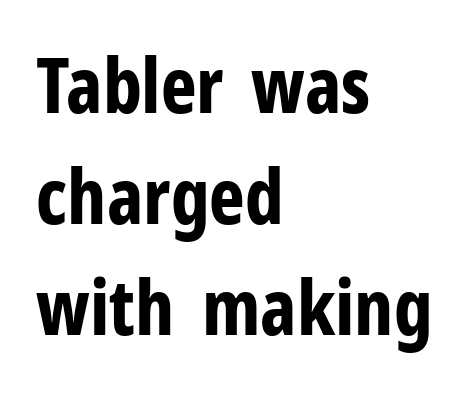
Typesetter's note: full bold, strokes at maximum text heaviness. Varying glyph widths throughout — classic text-font behaviour. Casual observation: everything's shoved over to the left. The strip under each line holds only bare page. Look at the bottom of the vertical strokes: they stop flat, with no serifs.
